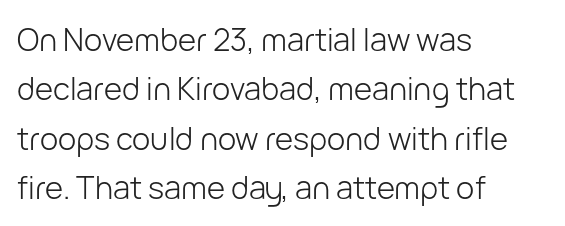
Tracking here is standard; glyphs follow each other at the usual distance. Unbolded letterforms with no extra heft. Serifs: no, the terminals of the letterforms are clean. Leading matches the norm, producing a regular column. This rendering uses left alignment, leaving the right contour irregular. Clear beneath every line of the passage.
